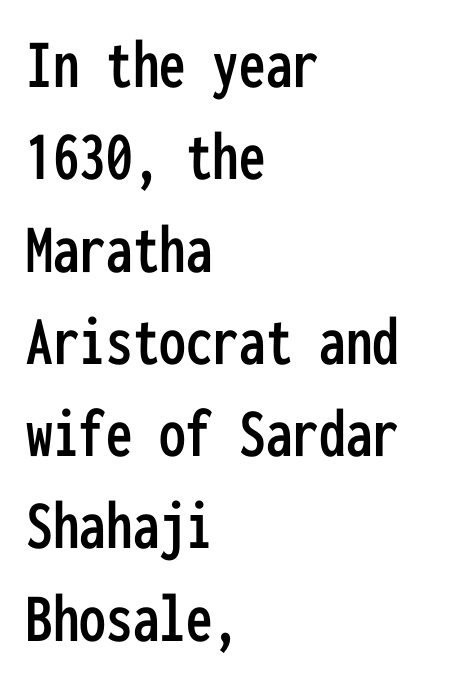
Q: Is the text italic (slanted)? A: No, it is upright.
Q: Is the typeface a serif or a sans-serif typeface? A: Sans-serif.
Q: Is the text underlined? A: No.
Q: How is the paragraph aligned? A: Left-aligned.
Q: Is the spacing between letters normal or unusually wide? A: Normal.
Q: Is the spacing between lines tight, normal or loose? A: Normal.
Q: Width (condensed, normal, or wide)? A: Condensed.
Q: Stroke contrast? A: Low.
Q: x-height? A: Medium.
Q: Monospaced? A: Yes.
